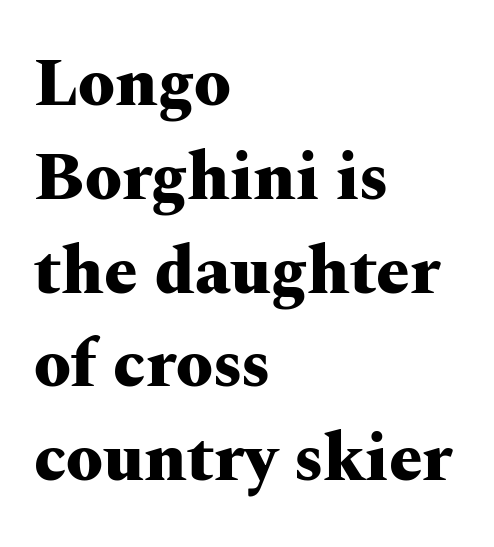
{"serif": "yes", "italic": "no", "bold": "yes", "weight": "heavy", "width": "wide", "stroke_contrast": "medium", "x_height": "medium", "monospaced": "no", "underline": "no", "align": "left", "line_spacing": "normal", "line_spacing_ratio": 1.4, "letter_spacing": "normal", "letter_spacing_em": 0.0, "glyph_px": 67}
